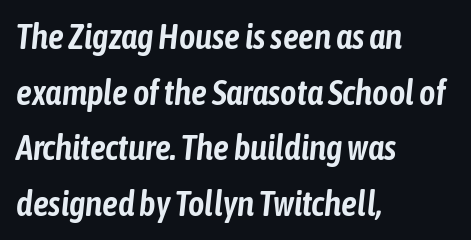
{"italic": "yes", "lean": "right", "slant_degrees": 6, "width": "condensed", "stroke_contrast": "low", "x_height": "medium", "monospaced": "no", "underline": "no", "align": "left", "line_spacing": "normal", "line_spacing_ratio": 1.59, "letter_spacing": "normal", "letter_spacing_em": 0.0, "glyph_px": 35}
